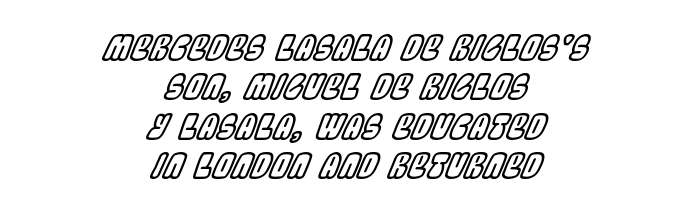
Spacing verdict: proportional, widths tailored to each character. The whitespace from short lines is split evenly between both sides. Clear beneath every line of the passage. What stands out about the letter spacing? Nothing — it is the standard amount.
